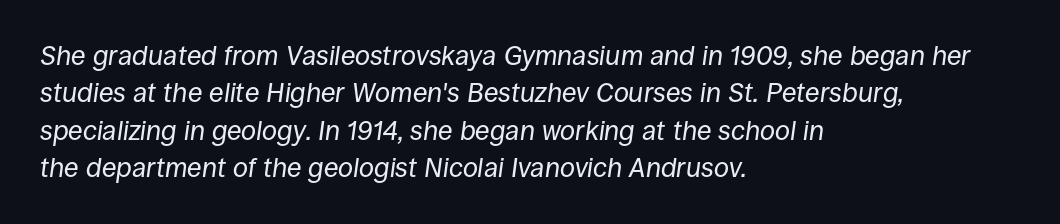
These lines sit exactly where default settings would place them. This rendering features lettering with no underline. The face used here is rendered with its standard letterfit. Compared with a centered layout, this one pins lines to the left instead. Does the lettering tilt? It does — this is italic. Bold? No — there's no thickening of the strokes.
